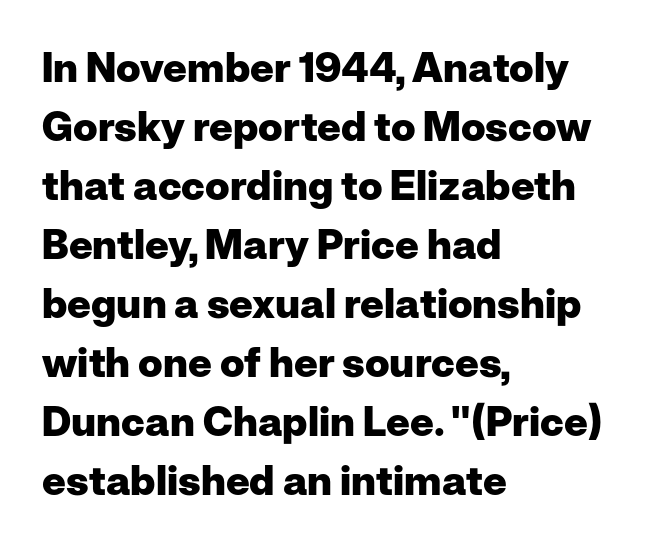
Q: Is the text bold? A: Yes.
Q: Is the text italic (slanted)? A: No, it is upright.
Q: Is the typeface a serif or a sans-serif typeface? A: Sans-serif.
Q: Is the text underlined? A: No.
Q: How is the paragraph aligned? A: Left-aligned.
Q: Is the spacing between letters normal or unusually wide? A: Normal.
Q: Is the spacing between lines tight, normal or loose? A: Normal.
Q: Width (condensed, normal, or wide)? A: Normal.
Q: Stroke contrast? A: Low.
Q: x-height? A: Medium.
Q: Monospaced? A: No.
